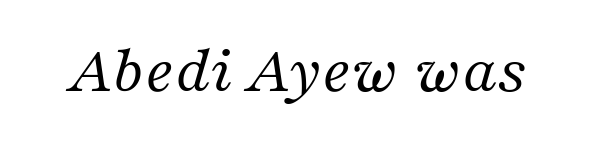
Q: Is the text bold? A: No.
Q: Is the text italic (slanted)? A: Yes, it leans right by about 16 degrees.
Q: Is the typeface a serif or a sans-serif typeface? A: Serif.
Q: Is the text underlined? A: No.
Q: Is the spacing between letters normal or unusually wide? A: Normal.
Q: Width (condensed, normal, or wide)? A: Normal.
Q: Stroke contrast? A: Medium.
Q: x-height? A: Medium.
Q: Monospaced? A: No.
